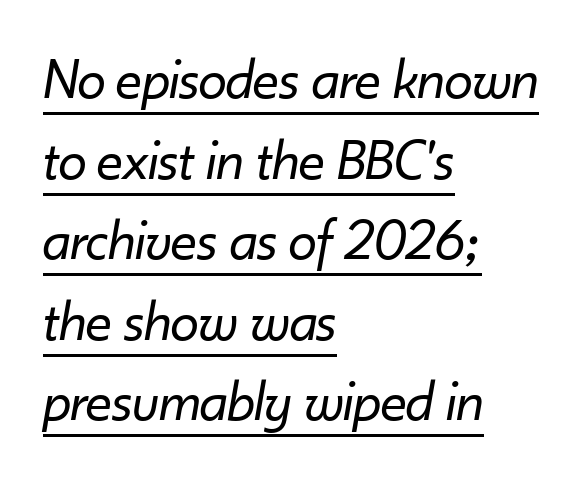
Does the copy run flush right? No — it runs flush left. Is the type heavy? It reads as light-to-regular instead. You could not count columns in this text — the font is proportionally spaced. Inter-character spacing is left at the font's built-in metrics.
